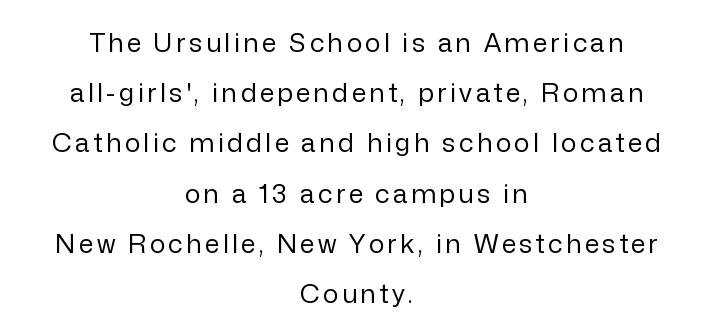
Q: Is the text bold? A: No.
Q: Is the text italic (slanted)? A: No, it is upright.
Q: Is the text underlined? A: No.
Q: How is the paragraph aligned? A: Centered.
Q: Is the spacing between lines tight, normal or loose? A: Loose.
